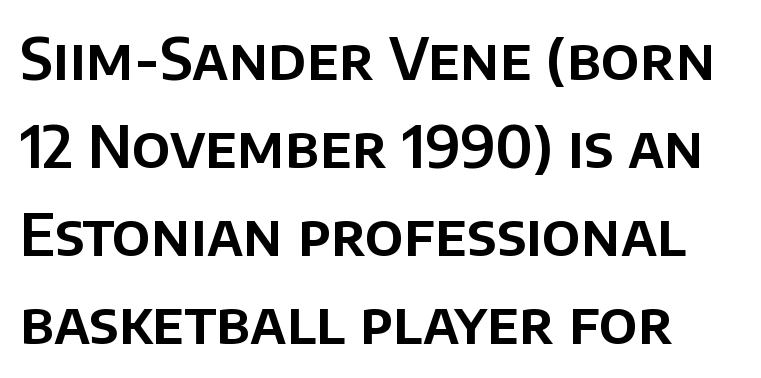
The image shows 58 px sans-serif type, upright; set normal line spacing (1.52x), normal letter spacing, not underlined; low stroke contrast and a large x-height.
